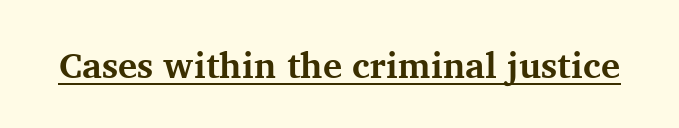
Its strokes are broad and dark, the hallmark of bold type. Spacing verdict: proportional, widths tailored to each character. Underlined type. Default kerning and tracking; the words read as compact shapes.
